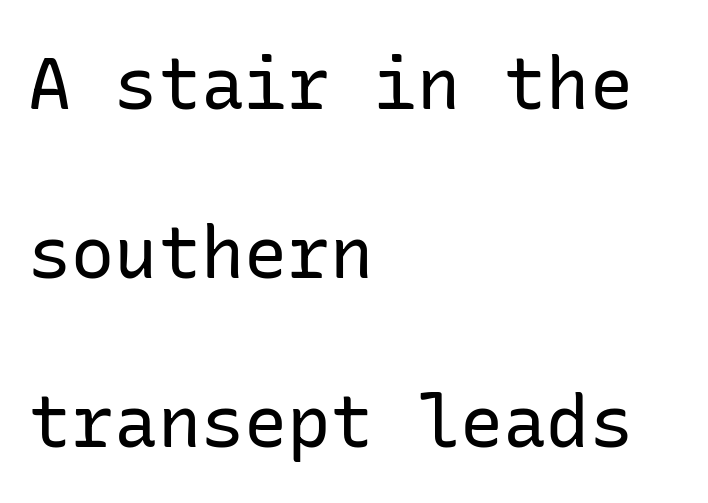
{"serif": "no", "italic": "no", "bold": "no", "weight": "regular", "width": "normal", "stroke_contrast": "low", "x_height": "medium", "underline": "no", "align": "left", "line_spacing": "loose", "line_spacing_ratio": 2.35, "letter_spacing": "normal", "letter_spacing_em": 0.0, "glyph_px": 72}
